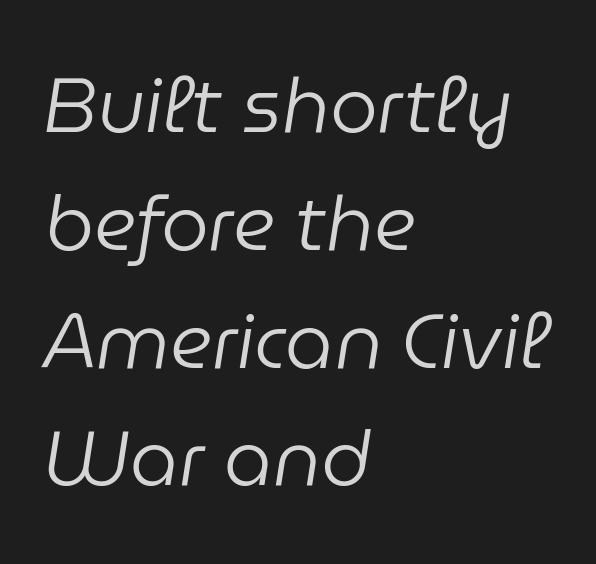
The image shows 76 px regular-weight type, italic (leaning right); set left-aligned, normal line spacing (1.55x), normal letter spacing, not underlined; low stroke contrast and a medium x-height.
